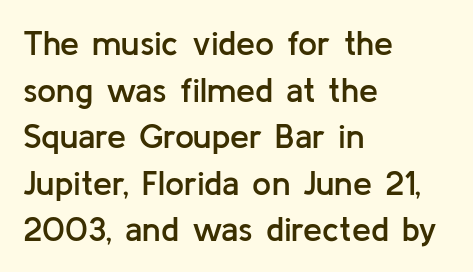
Q: Is the text bold? A: Semi-bold.
Q: Is the text italic (slanted)? A: No, it is upright.
Q: Is the typeface a serif or a sans-serif typeface? A: Sans-serif.
Q: Is the text underlined? A: No.
Q: How is the paragraph aligned? A: Left-aligned.
Q: Is the spacing between letters normal or unusually wide? A: Normal.
Q: Is the spacing between lines tight, normal or loose? A: Normal.
Q: Width (condensed, normal, or wide)? A: Normal.
Q: Stroke contrast? A: Low.
Q: x-height? A: Medium.
Q: Monospaced? A: No.
